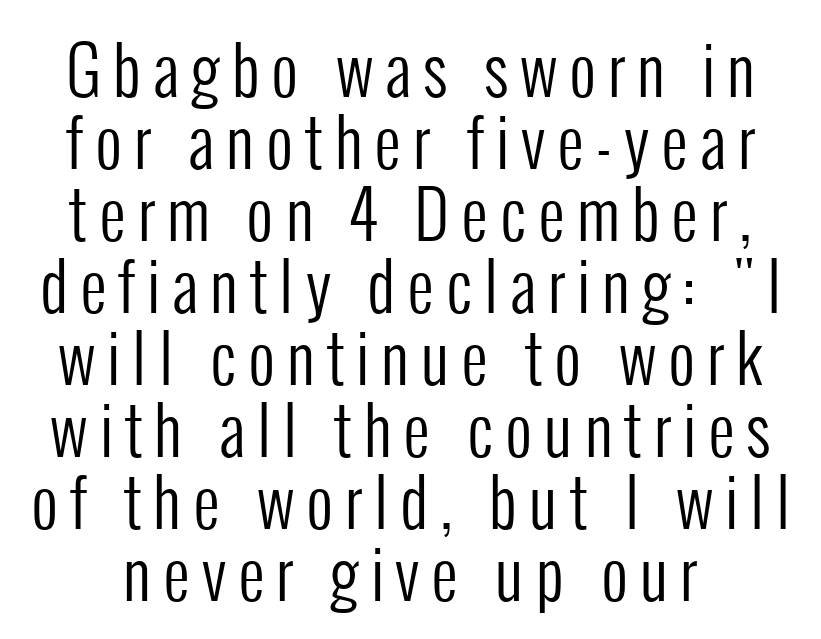
{"serif": "no", "italic": "no", "bold": "no", "weight": "regular", "width": "condensed", "stroke_contrast": "low", "x_height": "medium", "monospaced": "no", "underline": "no", "line_spacing": "tight", "line_spacing_ratio": 1.09, "glyph_px": 66}
